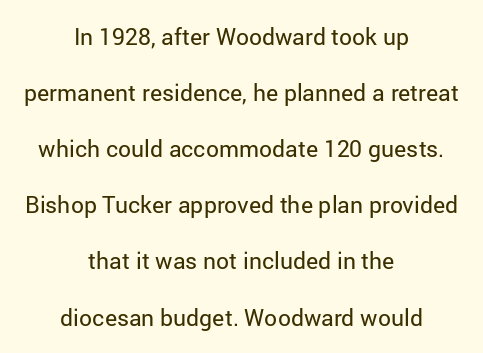
{"italic": "no", "bold": "no", "underline": "no", "align": "center", "line_spacing": "loose", "line_spacing_ratio": 2.44, "letter_spacing": "normal", "letter_spacing_em": 0.0, "glyph_px": 23}
